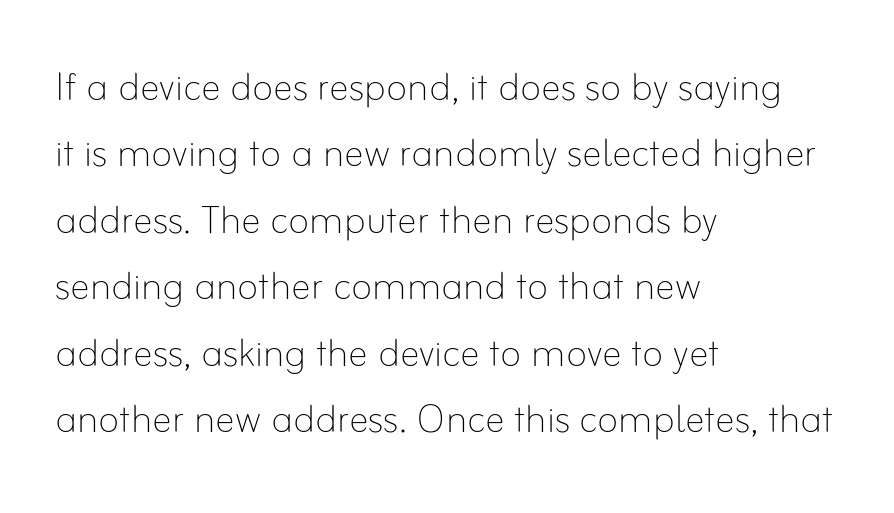
The image shows 50 px thin type, upright; set left-aligned, normal line spacing (1.33x), normal letter spacing, not underlined; low stroke contrast and a small x-height.
